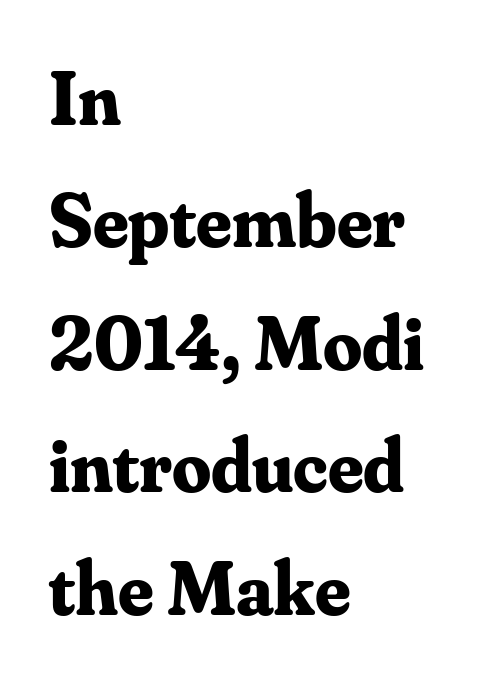
Q: Is the text bold? A: Yes.
Q: Is the text italic (slanted)? A: No, it is upright.
Q: Is the typeface a serif or a sans-serif typeface? A: Serif.
Q: Is the text underlined? A: No.
Q: How is the paragraph aligned? A: Left-aligned.
Q: Is the spacing between letters normal or unusually wide? A: Normal.
Q: Is the spacing between lines tight, normal or loose? A: Normal.
Q: Width (condensed, normal, or wide)? A: Normal.
Q: Stroke contrast? A: Medium.
Q: x-height? A: Small.
Q: Monospaced? A: No.
